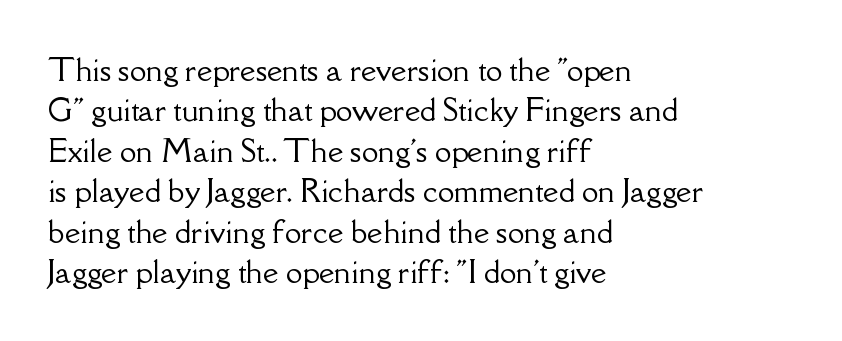
Q: Is the text italic (slanted)? A: No, it is upright.
Q: Is the typeface a serif or a sans-serif typeface? A: Serif.
Q: Is the text underlined? A: No.
Q: How is the paragraph aligned? A: Left-aligned.
Q: Is the spacing between letters normal or unusually wide? A: Normal.
Q: Is the spacing between lines tight, normal or loose? A: Normal.
Q: Width (condensed, normal, or wide)? A: Normal.
Q: Stroke contrast? A: Low.
Q: x-height? A: Small.
Q: Monospaced? A: No.
